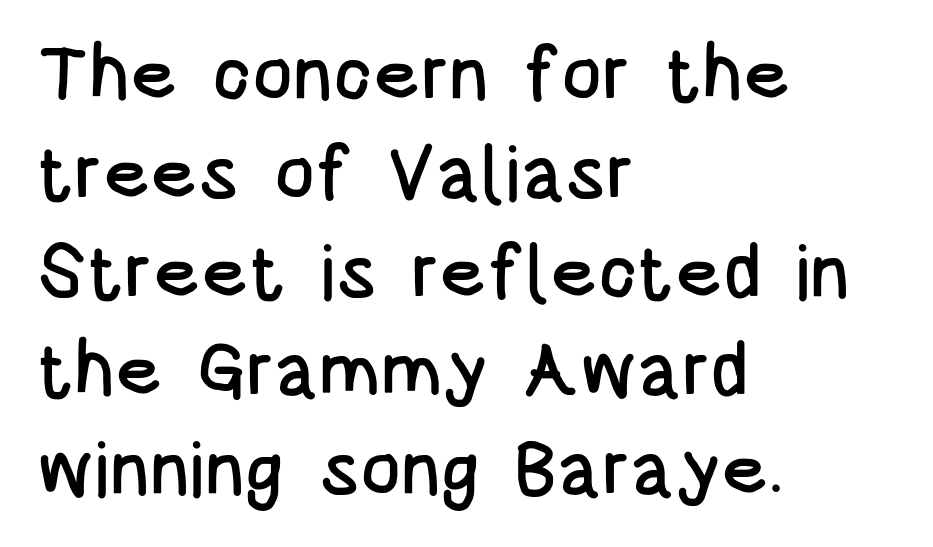
{"serif": "no", "italic": "no", "width": "condensed", "stroke_contrast": "low", "x_height": "large", "monospaced": "no", "underline": "no", "align": "left", "line_spacing": "normal", "line_spacing_ratio": 1.3, "letter_spacing": "normal", "letter_spacing_em": 0.0, "glyph_px": 76}
